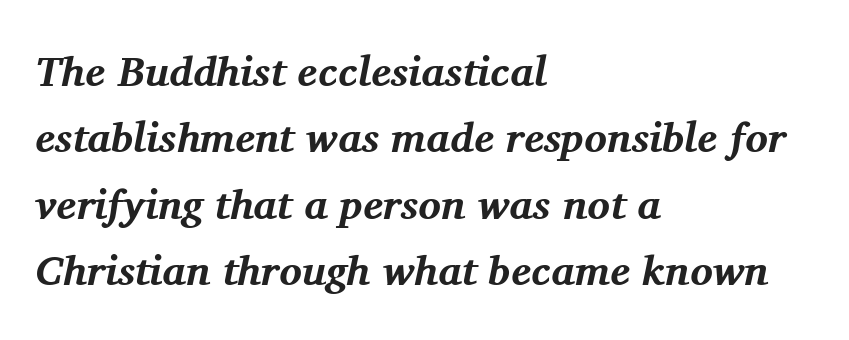
Compared with a centered layout, this one pins lines to the left instead. The passage shown is not underscored anywhere. Is this a fixed-width face? No — the glyphs have proportional, varying widths. Quick note: italic.
